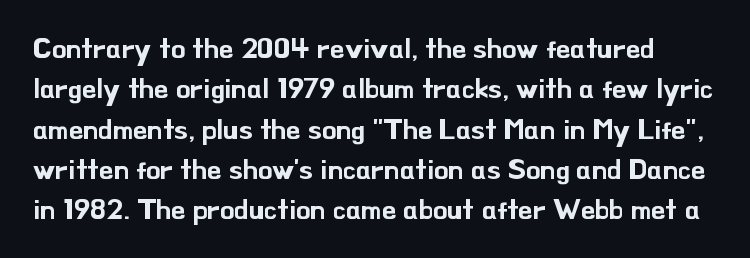
Q: Is the text italic (slanted)? A: No, it is upright.
Q: Is the typeface a serif or a sans-serif typeface? A: Sans-serif.
Q: Is the text underlined? A: No.
Q: Is the spacing between letters normal or unusually wide? A: Normal.
Q: Is the spacing between lines tight, normal or loose? A: Normal.
Q: Width (condensed, normal, or wide)? A: Normal.
Q: Stroke contrast? A: Low.
Q: x-height? A: Small.
Q: Monospaced? A: No.
